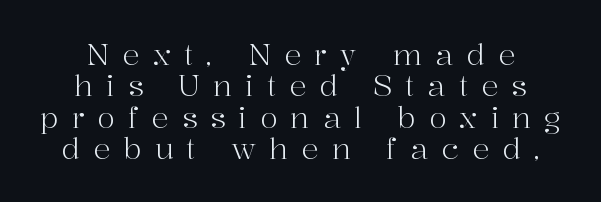
{"serif": "yes", "italic": "no", "bold": "no", "weight": "light", "width": "normal", "stroke_contrast": "high", "x_height": "medium", "monospaced": "no", "underline": "no", "align": "center", "line_spacing": "tight", "line_spacing_ratio": 1.08, "letter_spacing": "wide", "letter_spacing_em": 0.45, "glyph_px": 29}
